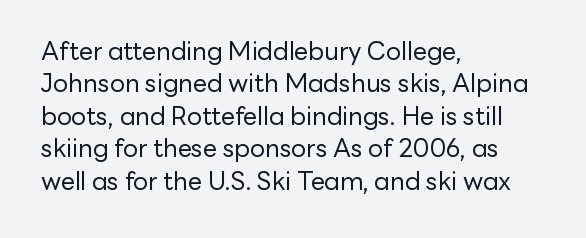
The words here are not underlined. Whoever set this chose a conventional vertical rhythm. Honestly, the letter spacing is just normal — you wouldn't notice it. Tall strokes in this sample are plumb rather than angled. Compared with a centered layout, this one pins lines to the left instead. The weight tops out at a normal text grade.
